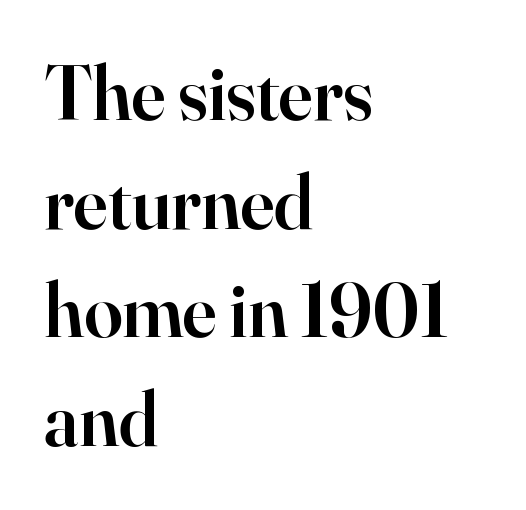
Vertical strokes here are truly vertical. Do the characters align in a grid? No, the font is proportional. Tracking value appears to be zero — textbook default spacing. Students, observe: this is what conventionally led text looks like. Any mark beneath the type? The region is blank.
